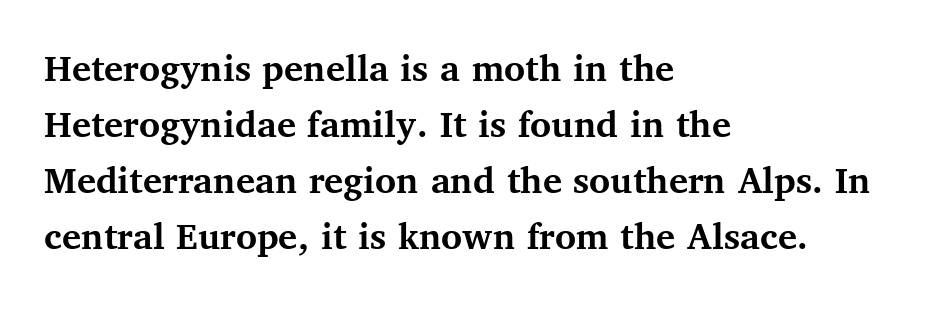
Does extra space separate the letters? No, they use regular spacing. This is the regular roman posture of the typeface. Stroke thickness is high; the sample reads as a true bold. Has an underline been added? It has not. A normal amount of white space separates one row of letters from the next.
